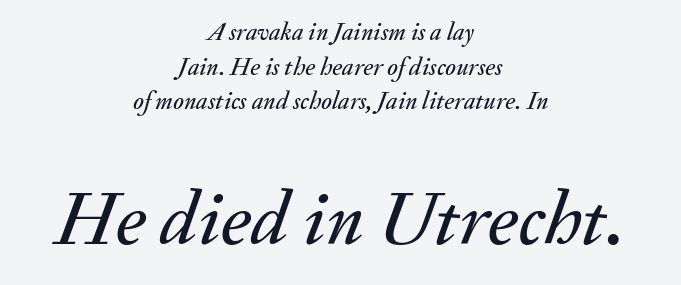
Compared with a flush-left layout, this one balances lines on the center instead. Line spacing here is normal. If you squint, the bottom block still reads clearly — it's the larger of the two. Tall strokes in this sample are angled rather than plumb. Descender tails drop into unmarked territory.
